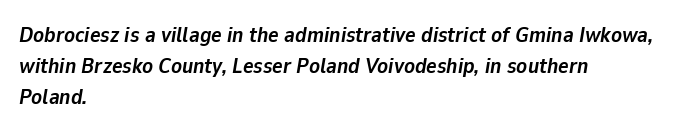
Q: Is the text bold? A: Yes.
Q: Is the text italic (slanted)? A: Yes, it leans right by about 9 degrees.
Q: Is the text underlined? A: No.
Q: How is the paragraph aligned? A: Left-aligned.
Q: Is the spacing between letters normal or unusually wide? A: Normal.
Q: Is the spacing between lines tight, normal or loose? A: Normal.
